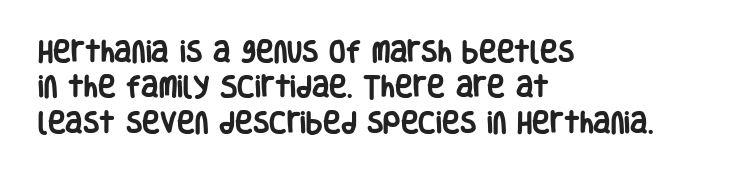
The baseline area is clear. Rendered with straight, roman letterforms. The face used here has the dense, thick strokes of a bold. One-word summary of the alignment: left.
